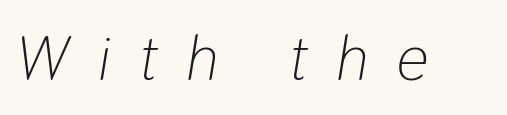
Q: Is the text bold? A: No.
Q: Is the text italic (slanted)? A: Yes, it leans right by about 9 degrees.
Q: Is the text underlined? A: No.
Q: Is the spacing between letters normal or unusually wide? A: Unusually wide.
Q: Width (condensed, normal, or wide)? A: Condensed.
Q: Stroke contrast? A: Low.
Q: x-height? A: Medium.
Q: Monospaced? A: No.
